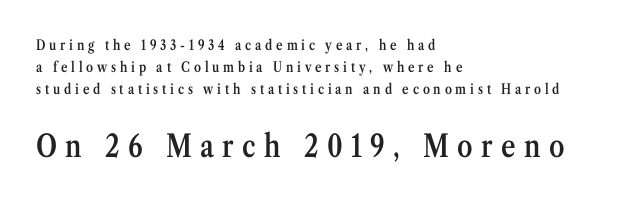
Q: Is the text bold? A: Semi-bold.
Q: Is the text italic (slanted)? A: No, it is upright.
Q: Is the typeface a serif or a sans-serif typeface? A: Serif.
Q: Is the text underlined? A: No.
Q: How is the paragraph aligned? A: Left-aligned.
Q: Is the spacing between letters normal or unusually wide? A: Unusually wide.
Q: Is the spacing between lines tight, normal or loose? A: Normal.
Q: Which block of text is set in a larger size, the first (top) or the second (bottom)? A: The second (bottom) one.
Q: Width (condensed, normal, or wide)? A: Condensed.
Q: Stroke contrast? A: Medium.
Q: x-height? A: Medium.
Q: Monospaced? A: No.
